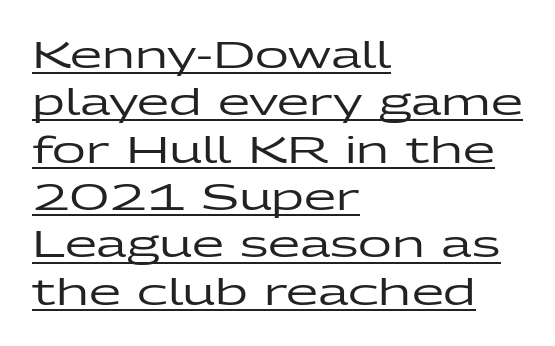
Q: Is the text italic (slanted)? A: No, it is upright.
Q: Is the typeface a serif or a sans-serif typeface? A: Sans-serif.
Q: Is the text underlined? A: Yes.
Q: How is the paragraph aligned? A: Left-aligned.
Q: Is the spacing between letters normal or unusually wide? A: Normal.
Q: Is the spacing between lines tight, normal or loose? A: Normal.
Q: Width (condensed, normal, or wide)? A: Wide.
Q: Stroke contrast? A: Low.
Q: x-height? A: Medium.
Q: Monospaced? A: No.
